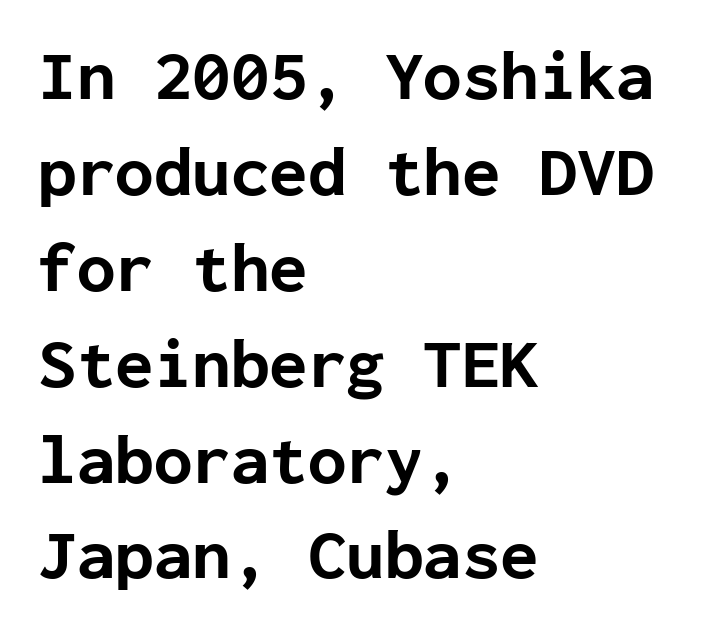
Line spacing here is normal. This sample has the even, mechanical cadence of fixed-width lettering. Do the letters lean? They stand straight. Letter spacing: default. This rendering features lettering with no underline. As a designer I'd log this as weight 700, bold.
